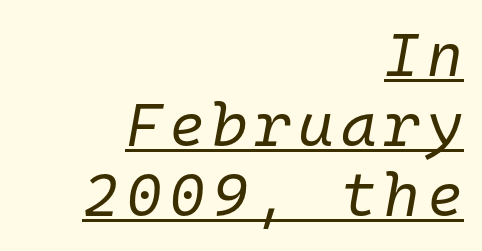
{"italic": "yes", "lean": "right", "slant_degrees": 10, "bold": "no", "weight": "regular", "width": "normal", "stroke_contrast": "low", "x_height": "medium", "monospaced": "yes", "underline": "yes", "align": "right", "line_spacing": "tight", "line_spacing_ratio": 1.15, "glyph_px": 61}
